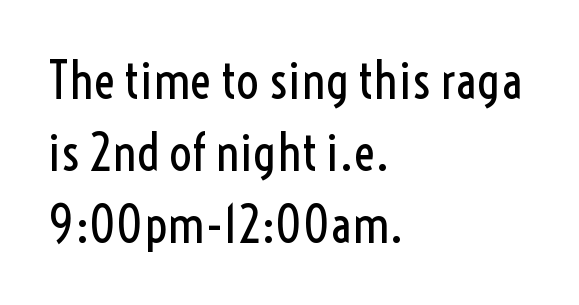
Standard letterfit; no display-style spreading of the glyphs. Visually the block forms a straight wall on the left and a jagged coastline on the right. The rendering uses natural spacing where letterforms have individual widths. Words float on clear page, feet unadorned. Is there much room between lines? A standard amount, neither cramped nor airy.
